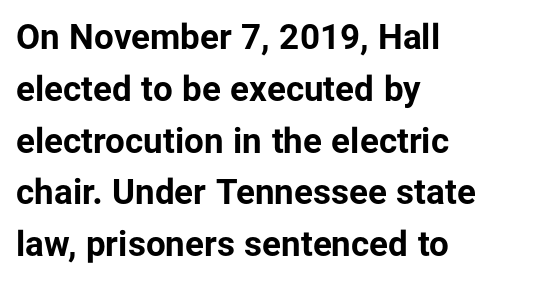
The image shows 35 px bold sans-serif type, upright; set left-aligned, normal line spacing (1.48x), normal letter spacing, not underlined; low stroke contrast and a medium x-height.
